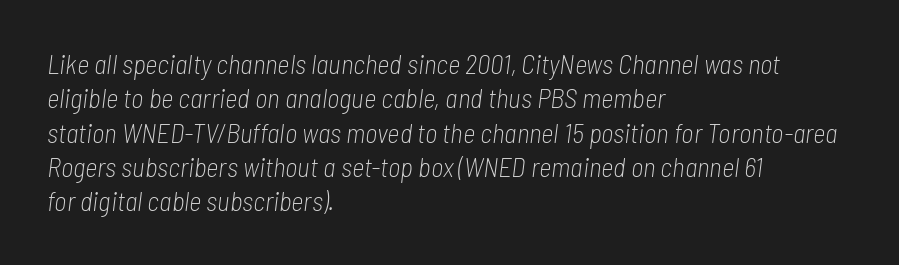
No chunkiness to these letters — they're not bold. Students, observe: this is what conventionally led text looks like. The text carries the slant typical of an italic or oblique font. The compositor pushed each line to the left boundary.
